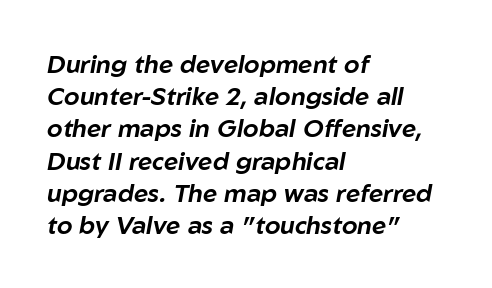
Q: Is the text italic (slanted)? A: Yes, it leans right by about 10 degrees.
Q: Is the text underlined? A: No.
Q: How is the paragraph aligned? A: Left-aligned.
Q: Is the spacing between letters normal or unusually wide? A: Normal.
Q: Is the spacing between lines tight, normal or loose? A: Normal.
